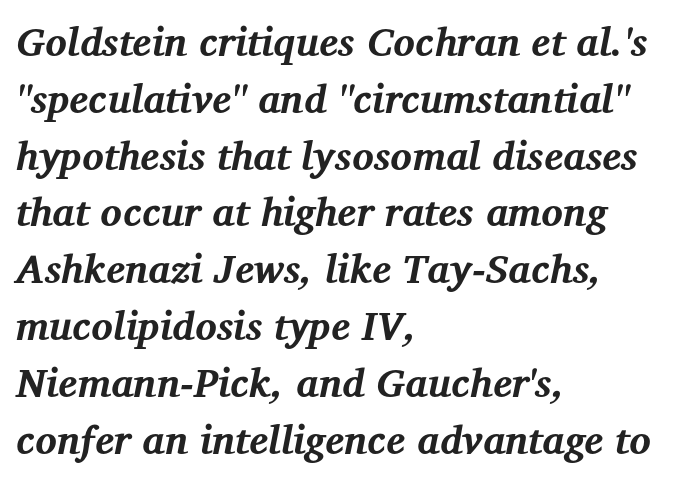
The image shows 40 px bold serif type, italic (leaning right); set left-aligned, normal line spacing (1.42x), normal letter spacing, not underlined; medium stroke contrast and a medium x-height.
